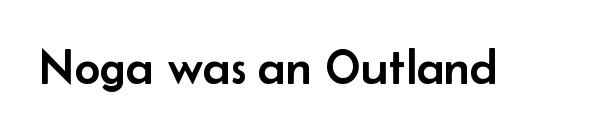
Q: Is the text italic (slanted)? A: No, it is upright.
Q: Is the typeface a serif or a sans-serif typeface? A: Sans-serif.
Q: Is the text underlined? A: No.
Q: Is the spacing between letters normal or unusually wide? A: Normal.
Q: Width (condensed, normal, or wide)? A: Normal.
Q: Stroke contrast? A: Low.
Q: x-height? A: Small.
Q: Monospaced? A: No.
